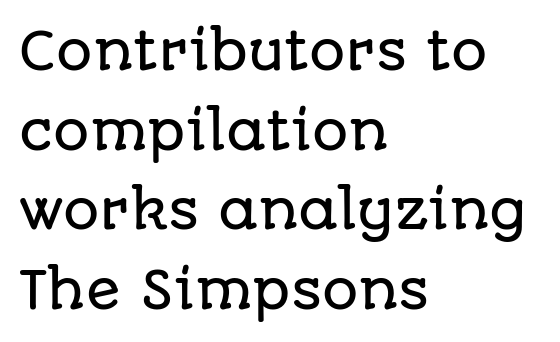
Q: Is the text italic (slanted)? A: No, it is upright.
Q: Is the typeface a serif or a sans-serif typeface? A: Sans-serif.
Q: Is the text underlined? A: No.
Q: How is the paragraph aligned? A: Left-aligned.
Q: Is the spacing between letters normal or unusually wide? A: Normal.
Q: Is the spacing between lines tight, normal or loose? A: Normal.
Q: Width (condensed, normal, or wide)? A: Normal.
Q: Stroke contrast? A: Low.
Q: x-height? A: Large.
Q: Monospaced? A: No.
